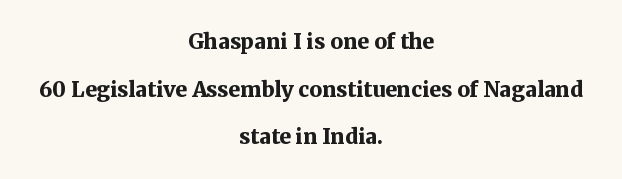
The image shows 21 px bold type, upright; set centered, loose line spacing (2.27x), normal letter spacing, not underlined.
